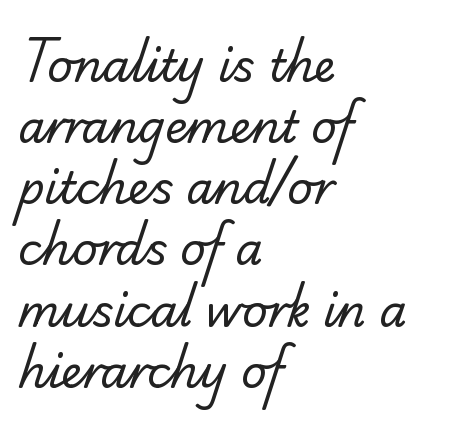
Q: Is the text bold? A: No.
Q: Is the typeface a serif or a sans-serif typeface? A: Serif.
Q: Is the text underlined? A: No.
Q: How is the paragraph aligned? A: Left-aligned.
Q: Is the spacing between letters normal or unusually wide? A: Normal.
Q: Is the spacing between lines tight, normal or loose? A: Normal.
Q: Width (condensed, normal, or wide)? A: Normal.
Q: Stroke contrast? A: Low.
Q: x-height? A: Small.
Q: Monospaced? A: No.
